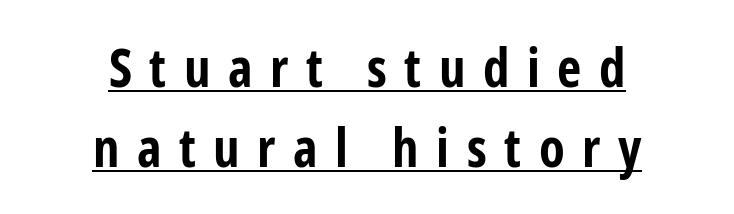
Q: Is the text bold? A: Yes.
Q: Is the text italic (slanted)? A: No, it is upright.
Q: Is the typeface a serif or a sans-serif typeface? A: Sans-serif.
Q: Is the text underlined? A: Yes.
Q: How is the paragraph aligned? A: Centered.
Q: Is the spacing between letters normal or unusually wide? A: Unusually wide.
Q: Is the spacing between lines tight, normal or loose? A: Normal.
Q: Width (condensed, normal, or wide)? A: Condensed.
Q: Stroke contrast? A: Low.
Q: x-height? A: Medium.
Q: Monospaced? A: No.
